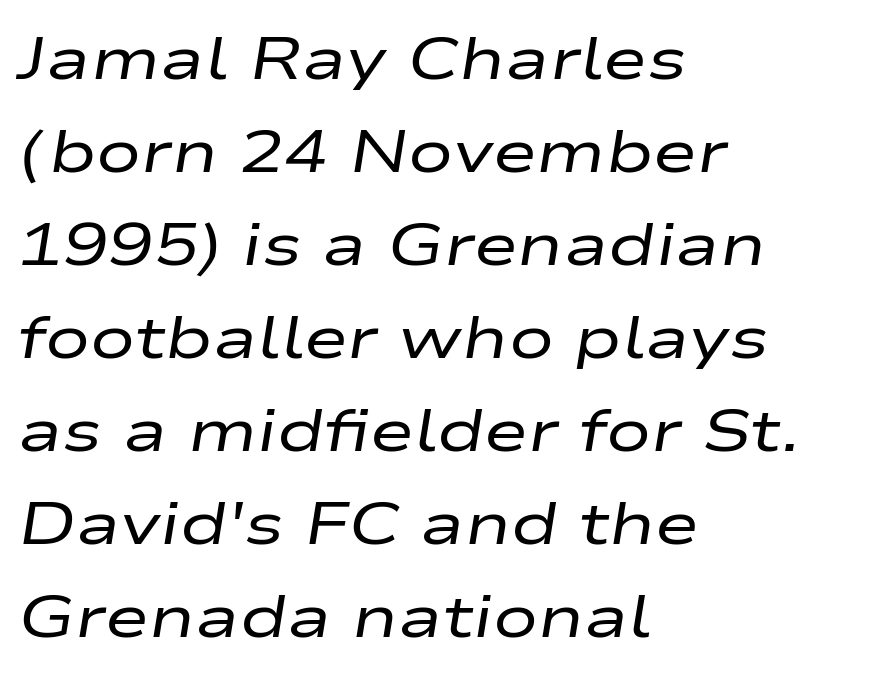
The passage shown is not underscored anywhere. Nothing unusual about the tracking: characters are spaced as the font intends. Spacing verdict: proportional, widths tailored to each character. Caption: multi-line text, flush left, ragged right.
